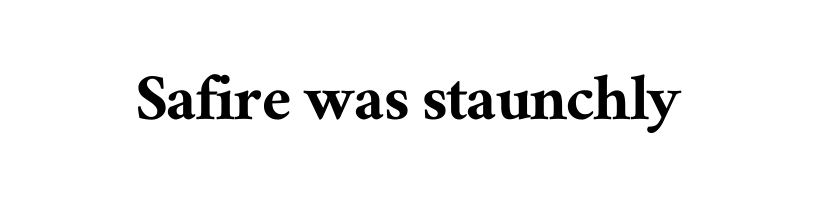
The image shows 73 px serif type, upright; set normal letter spacing, not underlined; medium stroke contrast and a medium x-height.
